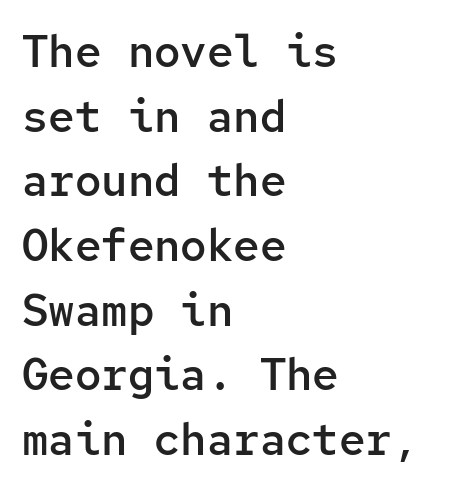
A bit beefed up — I'd call it semibold rather than bold. Each row of text sits above clean, open space. Caption: multi-line text, flush left, ragged right. Summary of vertical rhythm: regular, with standard interline spacing. There is no visible air inserted between adjacent glyphs. These lines are rendered in a fixed-pitch font.
